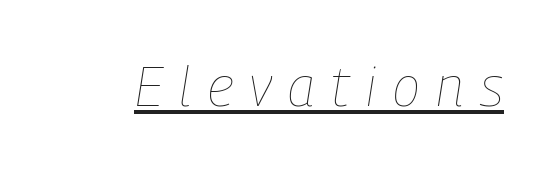
{"italic": "yes", "lean": "right", "slant_degrees": 9, "bold": "no", "weight": "thin", "width": "condensed", "stroke_contrast": "low", "x_height": "medium", "monospaced": "no", "underline": "yes", "letter_spacing": "wide", "letter_spacing_em": 0.3, "glyph_px": 56}
